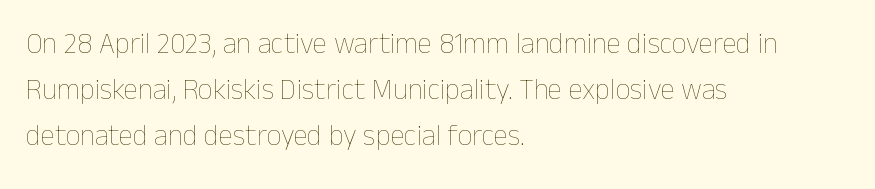
The image shows 29 px thin type, upright; set left-aligned, normal line spacing (1.58x), normal letter spacing, not underlined; low stroke contrast and a medium x-height.
